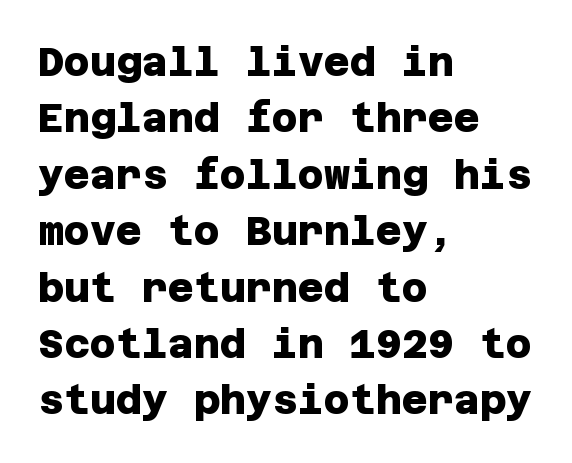
{"serif": "no", "bold": "yes", "weight": "heavy", "width": "normal", "stroke_contrast": "low", "x_height": "large", "underline": "no", "align": "left", "line_spacing": "normal", "line_spacing_ratio": 1.41, "letter_spacing": "normal", "letter_spacing_em": 0.0, "glyph_px": 40}
